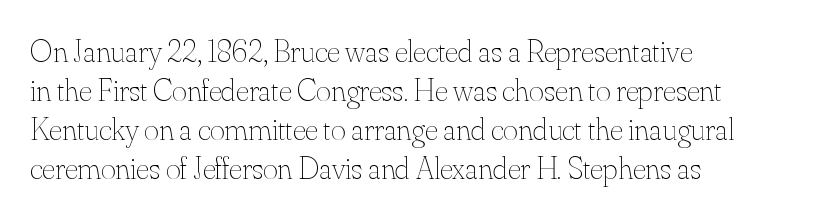
The image shows 32 px thin type, upright; set left-aligned, line spacing 1.22x, normal letter spacing, not underlined; medium stroke contrast and a small x-height.
